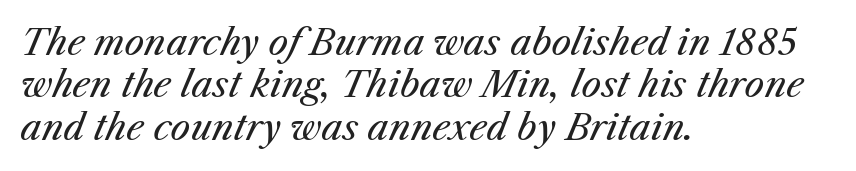
You could not count columns in this text — the font is proportionally spaced. Decoration check: the copy has no underline. Honestly, the letter spacing is just normal — you wouldn't notice it. The letters look calm and open, with moderate or lighter stems. The lines are quadded left.
